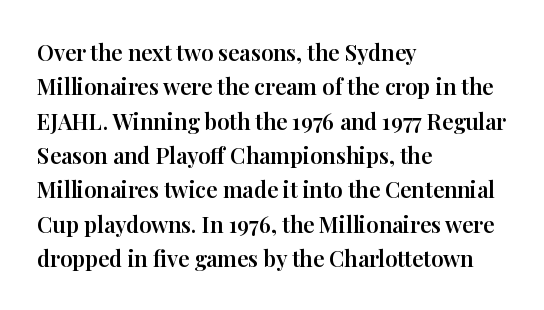
The image shows 22 px text type, upright; set left-aligned, normal line spacing (1.56x), normal letter spacing, not underlined.
